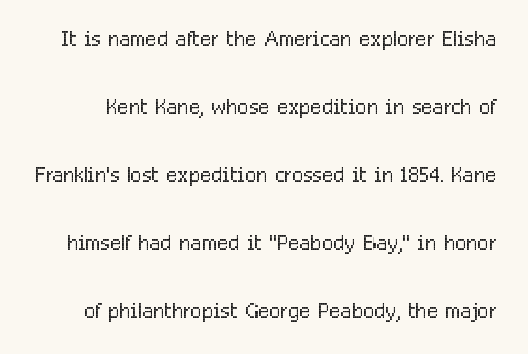
Reading down the column, the eye jumps a long way to each next line. Has an underline been added? It has not. Ordinary non-slanted type is in use. Is the type heavy? It reads as light-to-regular instead.
